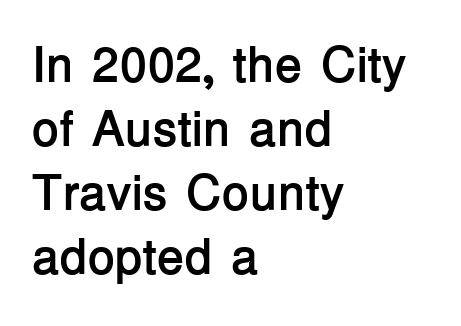
Q: Is the text bold? A: Yes.
Q: Is the text italic (slanted)? A: No, it is upright.
Q: Is the typeface a serif or a sans-serif typeface? A: Sans-serif.
Q: Is the text underlined? A: No.
Q: How is the paragraph aligned? A: Left-aligned.
Q: Is the spacing between letters normal or unusually wide? A: Normal.
Q: Is the spacing between lines tight, normal or loose? A: Normal.
Q: Width (condensed, normal, or wide)? A: Normal.
Q: Stroke contrast? A: Low.
Q: x-height? A: Medium.
Q: Monospaced? A: No.
